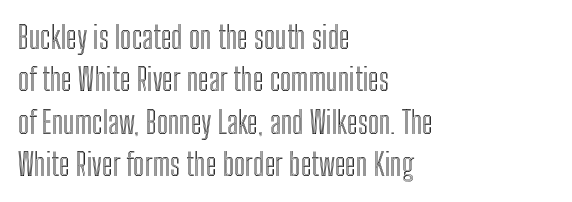
{"italic": "no", "width": "condensed", "x_height": "medium", "monospaced": "no", "underline": "no", "align": "left", "line_spacing": "normal", "line_spacing_ratio": 1.37, "letter_spacing": "normal", "letter_spacing_em": 0.0, "glyph_px": 31}
